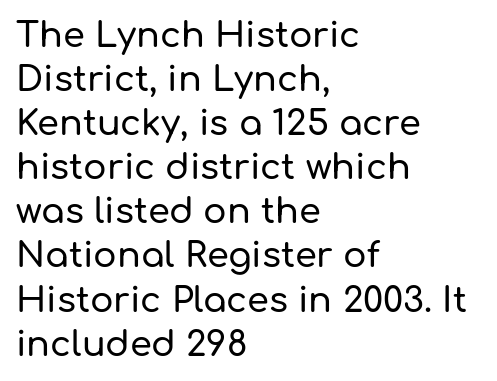
The image shows 35 px sans-serif type, upright; set left-aligned, normal line spacing (1.26x), normal letter spacing, not underlined; low stroke contrast and a medium x-height.
